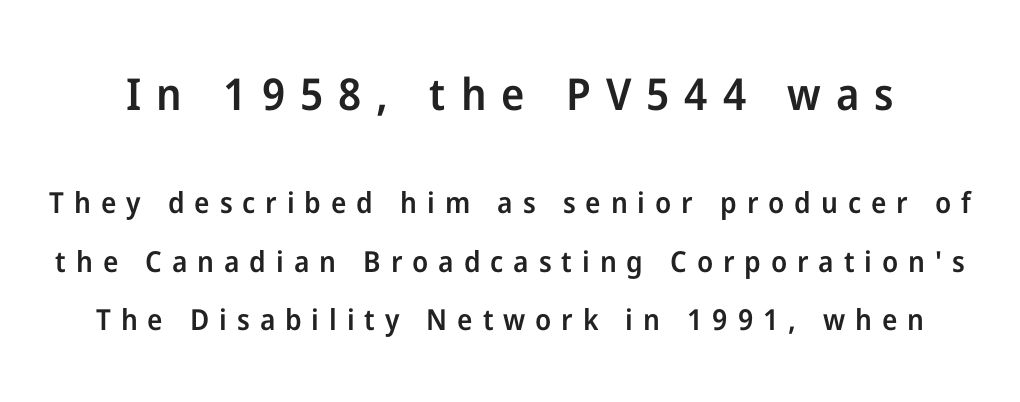
Q: Is the text bold? A: Semi-bold.
Q: Is the text italic (slanted)? A: No, it is upright.
Q: Is the typeface a serif or a sans-serif typeface? A: Sans-serif.
Q: Is the text underlined? A: No.
Q: Is the spacing between letters normal or unusually wide? A: Unusually wide.
Q: Is the spacing between lines tight, normal or loose? A: Loose.
Q: Which block of text is set in a larger size, the first (top) or the second (bottom)? A: The first (top) one.
Q: Width (condensed, normal, or wide)? A: Normal.
Q: Stroke contrast? A: Low.
Q: x-height? A: Medium.
Q: Monospaced? A: No.
